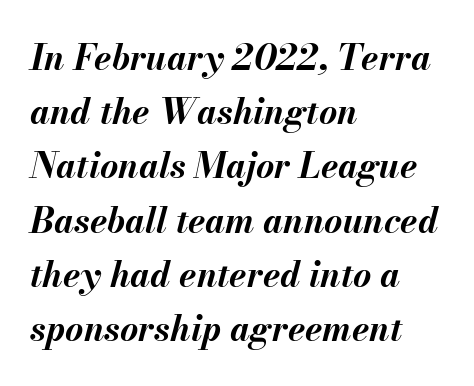
What weight is shown? A full bold with thick strokes. Compared with a centered layout, this one pins lines to the left instead. This rendering leaves character spacing at its baseline value. The leading is moderate, giving the passage an even texture.
